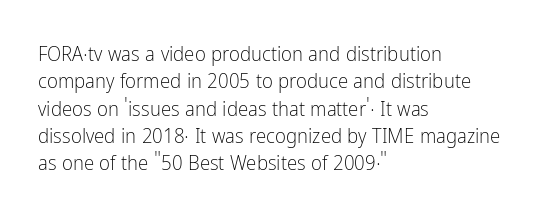
{"italic": "no", "bold": "no", "underline": "no", "align": "left", "line_spacing": "normal", "line_spacing_ratio": 1.3, "letter_spacing": "normal", "letter_spacing_em": 0.0, "glyph_px": 21}
